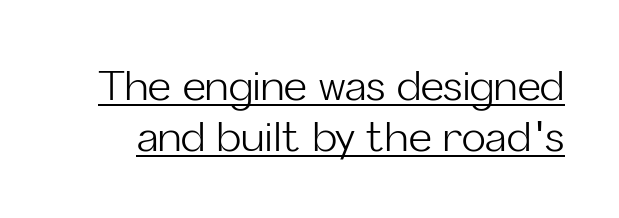
Q: Is the text bold? A: No.
Q: Is the text italic (slanted)? A: No, it is upright.
Q: Is the typeface a serif or a sans-serif typeface? A: Sans-serif.
Q: Is the text underlined? A: Yes.
Q: Is the spacing between letters normal or unusually wide? A: Normal.
Q: Is the spacing between lines tight, normal or loose? A: Normal.
Q: Width (condensed, normal, or wide)? A: Normal.
Q: Stroke contrast? A: Low.
Q: x-height? A: Medium.
Q: Monospaced? A: No.
